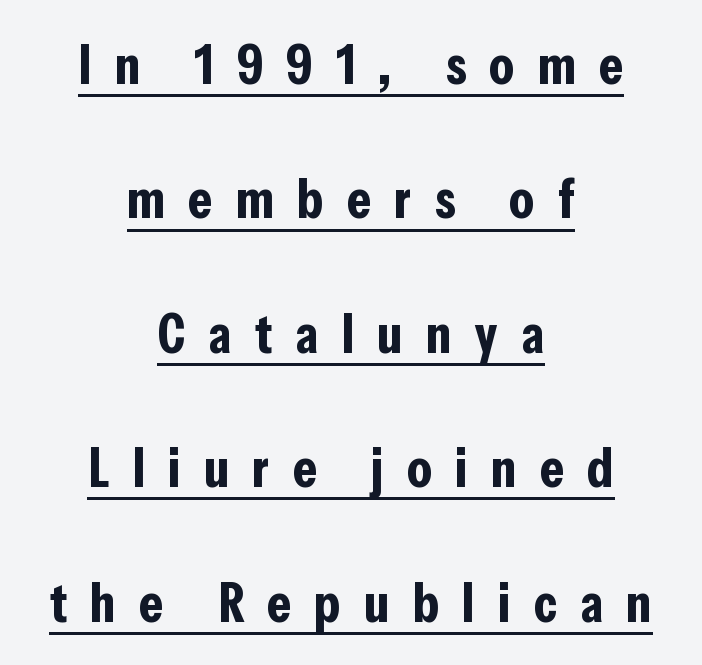
{"serif": "no", "italic": "no", "bold": "yes", "weight": "bold", "width": "condensed", "stroke_contrast": "low", "x_height": "medium", "monospaced": "no", "underline": "yes", "align": "center", "line_spacing": "loose", "line_spacing_ratio": 2.4, "letter_spacing": "wide", "letter_spacing_em": 0.41, "glyph_px": 56}
